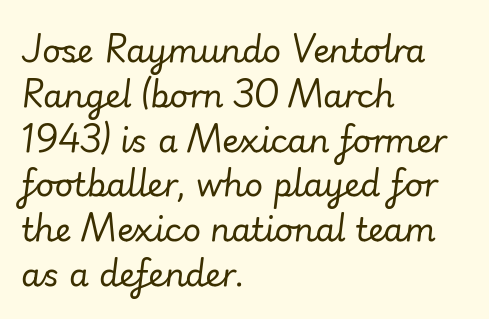
The image shows 32 px regular-weight type, italic (leaning right); set left-aligned, normal line spacing (1.4x), normal letter spacing, not underlined; low stroke contrast and a small x-height.
